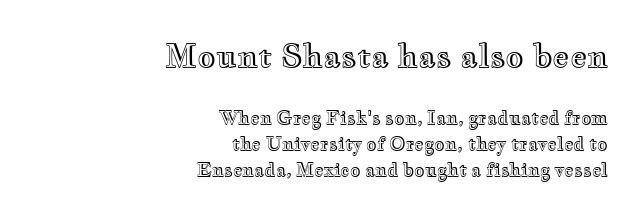
The upper block of text is set noticeably larger than the block beneath it. The space directly below the letters is spotless. The lines sit at an ordinary, default distance from one another. Where is the straight margin? On the right. Every character sits straight up, as roman type does. You could not count columns in this text — the font is proportionally spaced.
